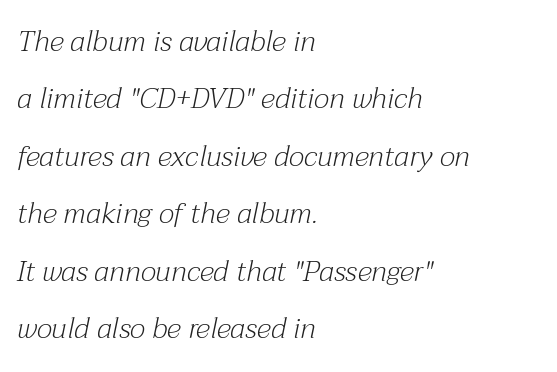
Q: Is the text bold? A: No.
Q: Is the text italic (slanted)? A: Yes, it leans right by about 12 degrees.
Q: Is the typeface a serif or a sans-serif typeface? A: Serif.
Q: Is the text underlined? A: No.
Q: How is the paragraph aligned? A: Left-aligned.
Q: Is the spacing between letters normal or unusually wide? A: Normal.
Q: Is the spacing between lines tight, normal or loose? A: Loose.
Q: Width (condensed, normal, or wide)? A: Normal.
Q: Stroke contrast? A: Medium.
Q: x-height? A: Medium.
Q: Monospaced? A: No.
